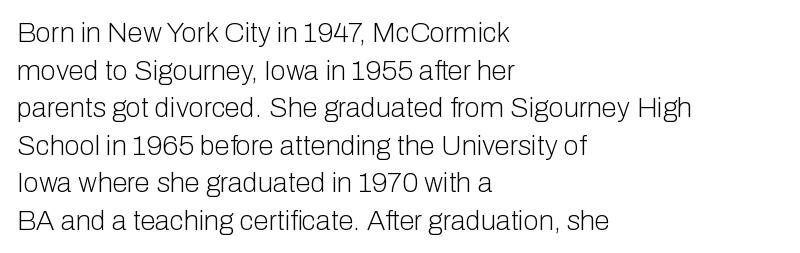
Q: Is the text bold? A: No.
Q: Is the text italic (slanted)? A: No, it is upright.
Q: Is the typeface a serif or a sans-serif typeface? A: Sans-serif.
Q: Is the text underlined? A: No.
Q: How is the paragraph aligned? A: Left-aligned.
Q: Is the spacing between letters normal or unusually wide? A: Normal.
Q: Is the spacing between lines tight, normal or loose? A: Normal.
Q: Width (condensed, normal, or wide)? A: Normal.
Q: Stroke contrast? A: Low.
Q: x-height? A: Medium.
Q: Monospaced? A: No.
